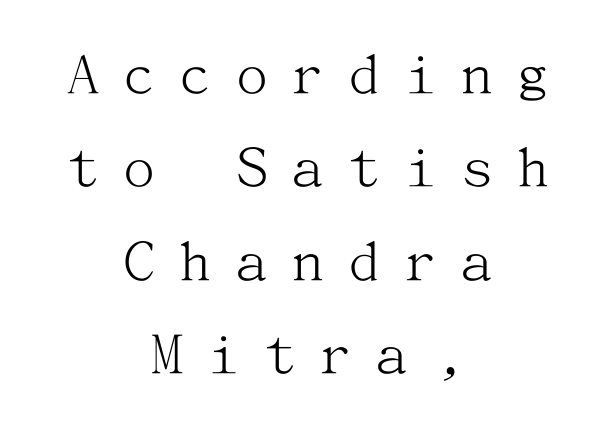
Spacing between characters has been opened up far beyond the box default. Is the block centered? Yes — each line is placed symmetrically about the middle. The face used here is seriffed, in the tradition of book romans. The font sits on the lighter half of the weight spectrum, regular included.
